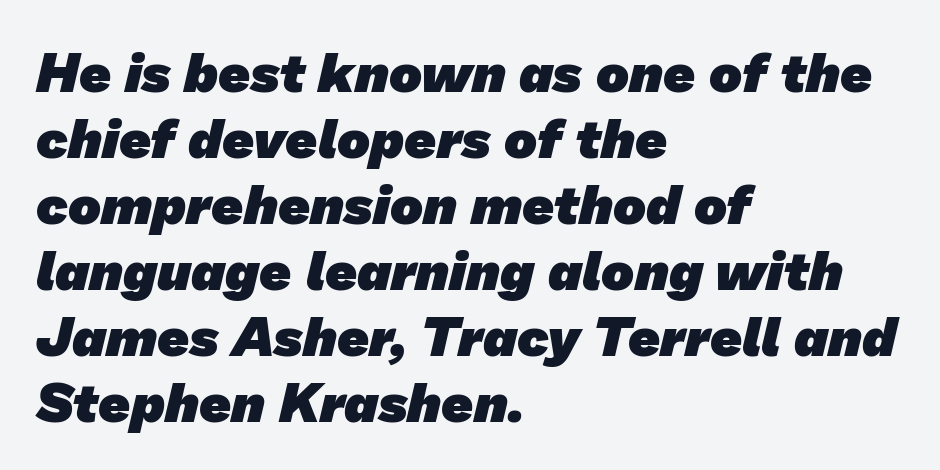
Q: Is the text bold? A: Yes.
Q: Is the typeface a serif or a sans-serif typeface? A: Sans-serif.
Q: Is the text underlined? A: No.
Q: How is the paragraph aligned? A: Left-aligned.
Q: Is the spacing between letters normal or unusually wide? A: Normal.
Q: Width (condensed, normal, or wide)? A: Normal.
Q: Stroke contrast? A: Low.
Q: x-height? A: Medium.
Q: Monospaced? A: No.
